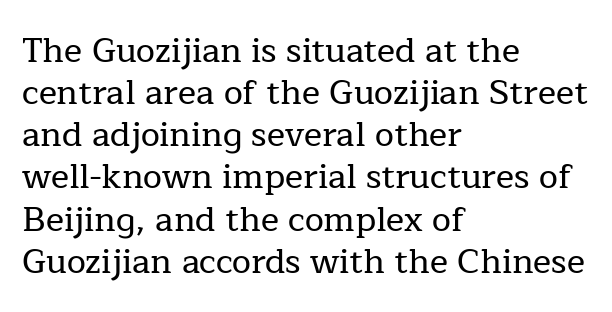
Compared with a centered layout, this one pins lines to the left instead. The typeface chosen for these lines features serifs. Spacing verdict: proportional, widths tailored to each character. Tracking here is standard; glyphs follow each other at the usual distance. Letters rest on an invisible, unmarked baseline. The letters stand straight up with perfectly vertical stems.
